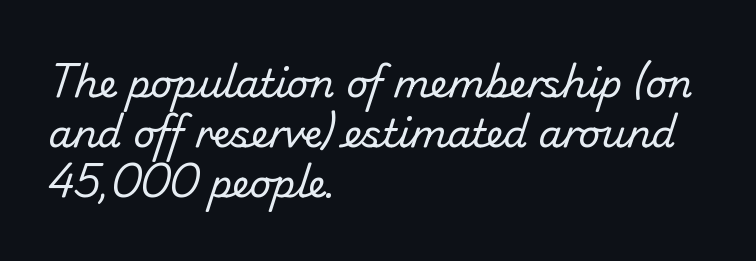
The image shows 38 px regular-weight sans-serif type; set left-aligned, normal line spacing (1.32x), normal letter spacing, not underlined; low stroke contrast and a small x-height.
